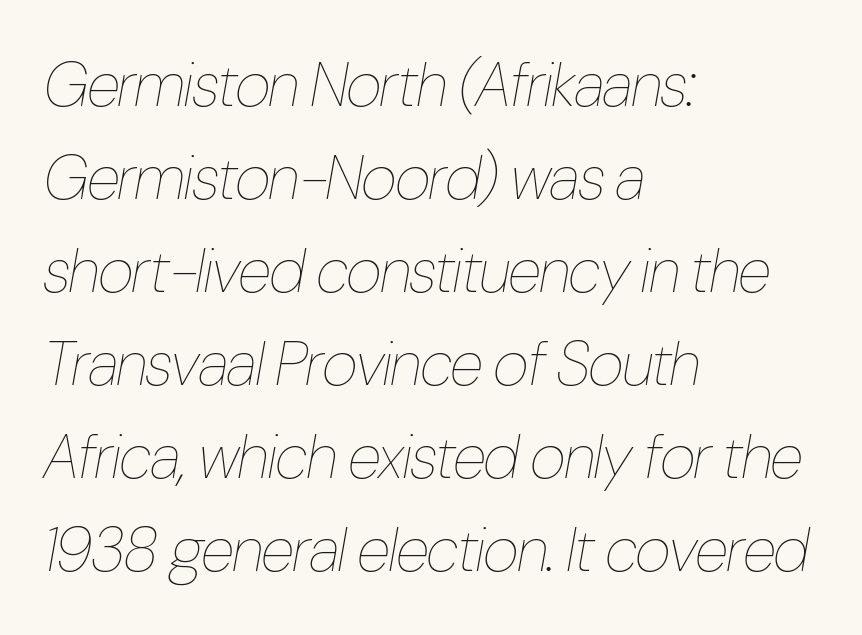
Q: Is the text bold? A: No.
Q: Is the text italic (slanted)? A: Yes, it leans right by about 10 degrees.
Q: Is the text underlined? A: No.
Q: How is the paragraph aligned? A: Left-aligned.
Q: Is the spacing between letters normal or unusually wide? A: Normal.
Q: Is the spacing between lines tight, normal or loose? A: Normal.
Q: Width (condensed, normal, or wide)? A: Condensed.
Q: Stroke contrast? A: Low.
Q: x-height? A: Medium.
Q: Monospaced? A: No.
